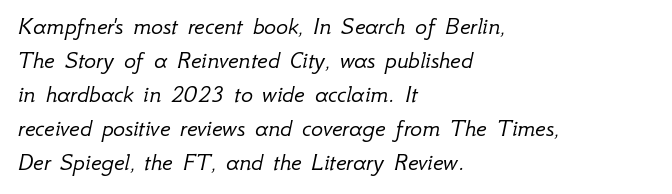
Q: Is the text bold? A: No.
Q: Is the text italic (slanted)? A: Yes, it leans right by about 12 degrees.
Q: Is the text underlined? A: No.
Q: How is the paragraph aligned? A: Left-aligned.
Q: Is the spacing between letters normal or unusually wide? A: Normal.
Q: Is the spacing between lines tight, normal or loose? A: Normal.
